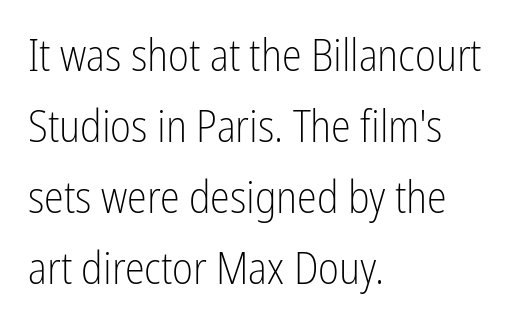
Normally led — the rows are evenly, conventionally spaced. Weight class: somewhere from thin through regular. The passage shown is typeset with a sans-serif family. Honestly, the letter spacing is just normal — you wouldn't notice it. Every character sits straight up, as roman type does.
